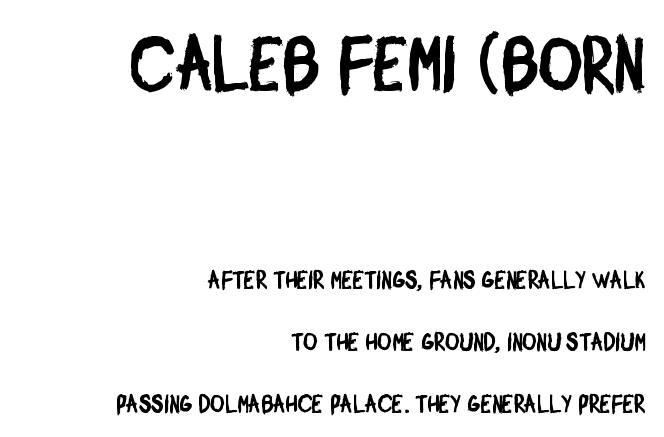
Q: Is the typeface a serif or a sans-serif typeface? A: Sans-serif.
Q: Is the text underlined? A: No.
Q: How is the paragraph aligned? A: Right-aligned.
Q: Is the spacing between letters normal or unusually wide? A: Normal.
Q: Is the spacing between lines tight, normal or loose? A: Loose.
Q: Which block of text is set in a larger size, the first (top) or the second (bottom)? A: The first (top) one.
Q: Width (condensed, normal, or wide)? A: Condensed.
Q: Stroke contrast? A: Low.
Q: x-height? A: Large.
Q: Monospaced? A: No.
